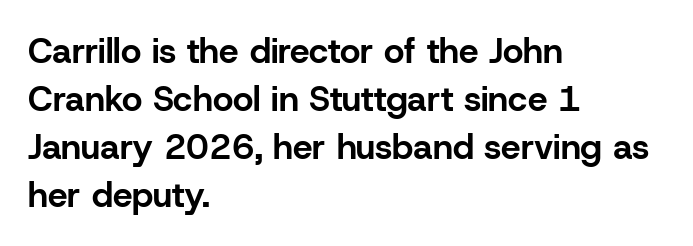
Is the block centered? No — it sits flush against the left margin. Is the type bold? Yes — the strokes are clearly thick and heavy. You can tell from the bare stems that sans-serif type was used. This sample has the flowing, uneven cadence of proportional lettering. The designer left line spacing at the default. Descenders hang freely into open space.
